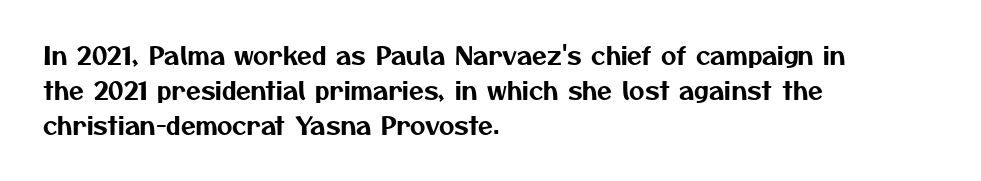
The image shows 24 px text type; set left-aligned, normal line spacing (1.45x), normal letter spacing, not underlined.
